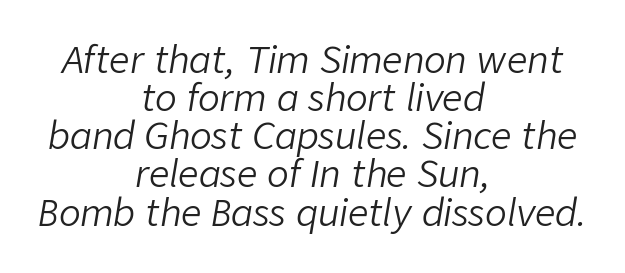
Descenders are the only things crossing below the line. Posture: slanted. Leftover space on each line is divided equally before and after the words. Nobody touched the tracking dial on this one. A typesetter would call this leading minimal, almost set solid.
